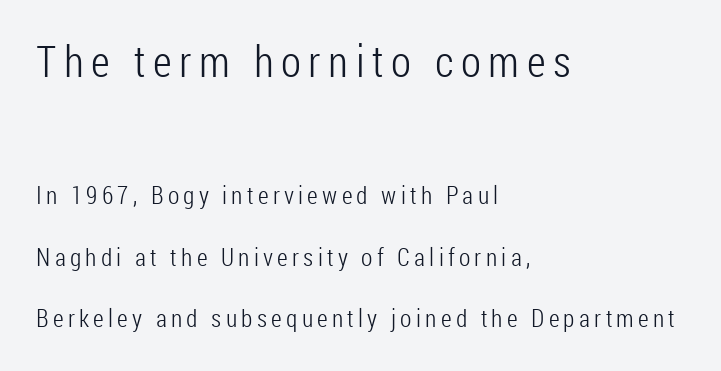
{"serif": "no", "italic": "no", "bold": "no", "weight": "light", "width": "condensed", "stroke_contrast": "low", "x_height": "medium", "monospaced": "no", "underline": "no", "align": "left", "line_spacing": "loose", "line_spacing_ratio": 2.47, "larger_block": "first", "size_ratio": 1.76, "glyph_px": 44}
